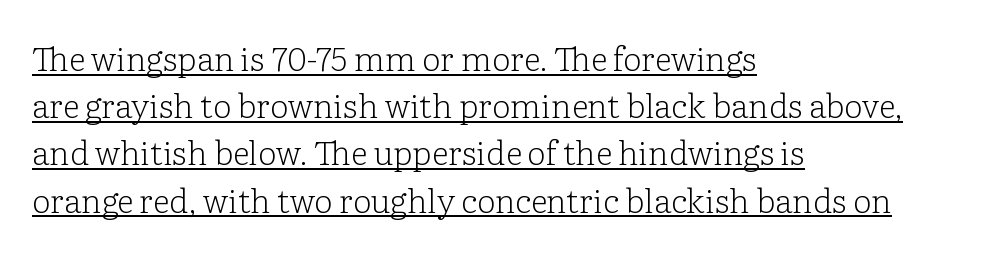
{"serif": "yes", "italic": "no", "bold": "no", "weight": "light", "width": "normal", "stroke_contrast": "low", "x_height": "medium", "monospaced": "no", "underline": "yes", "align": "left", "line_spacing": "normal", "line_spacing_ratio": 1.43, "letter_spacing": "normal", "letter_spacing_em": 0.0, "glyph_px": 33}
